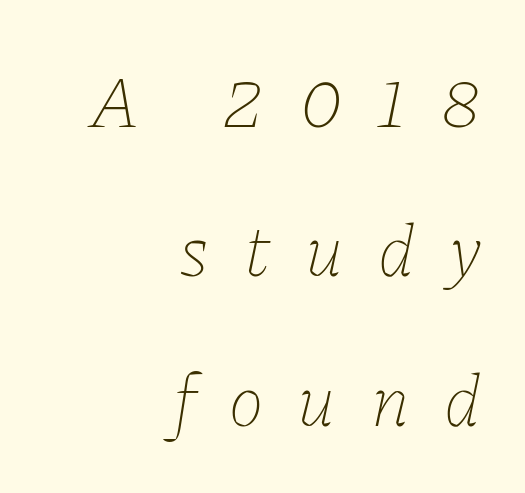
The image shows 74 px thin type, italic (leaning right); set right-aligned, loose line spacing (2.02x), unusually wide letter spacing (+0.47 em), not underlined; low stroke contrast and a medium x-height.
